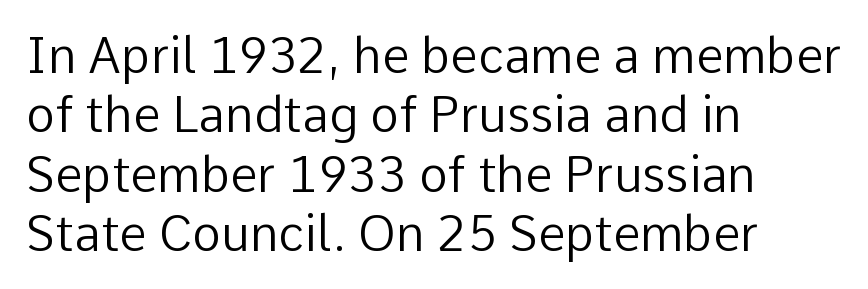
The image shows 49 px regular-weight sans-serif type, upright; set left-aligned, line spacing 1.21x, normal letter spacing, not underlined; low stroke contrast and a medium x-height.
